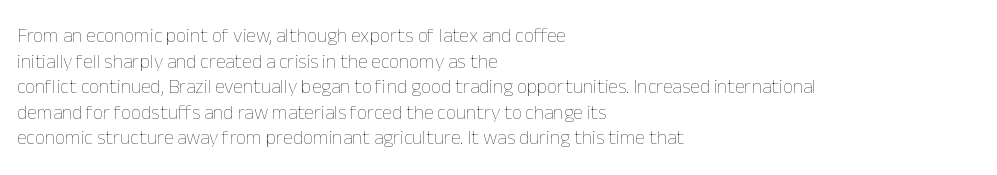
{"italic": "no", "bold": "no", "underline": "no", "align": "left", "line_spacing": "normal", "line_spacing_ratio": 1.28, "letter_spacing": "normal", "letter_spacing_em": 0.0, "glyph_px": 20}
